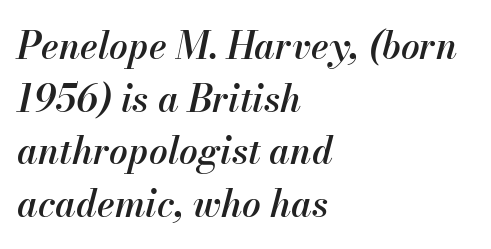
Think of a printed novel: that variable character pitch is what you see here. Emphasis by weight is partial: semibold. Notice how descenders clear the ascenders below comfortably — that's standard leading. Descender tails drop into unmarked territory. Looking at the ascenders, they clearly lean.
